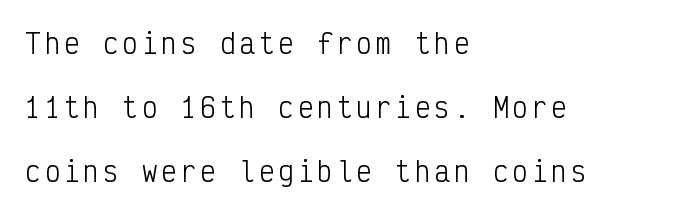
Q: Is the text bold? A: No.
Q: Is the text italic (slanted)? A: No, it is upright.
Q: Is the text underlined? A: No.
Q: How is the paragraph aligned? A: Left-aligned.
Q: Is the spacing between lines tight, normal or loose? A: Loose.
